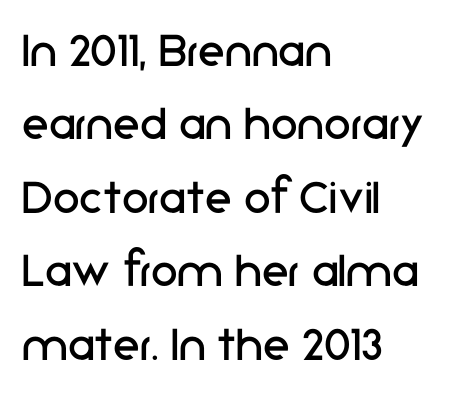
Rendered with straight, roman letterforms. Is there much room between lines? A standard amount, neither cramped nor airy. All the whitespace from short lines collects on the right. Type style note: lacks serifs.
